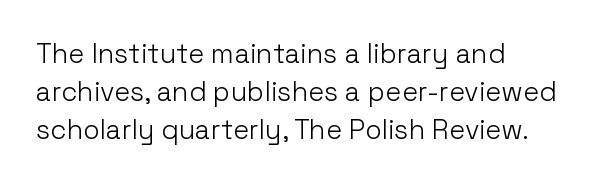
The designer left line spacing at the default. A classic flush-left, rag-right setting is used for this passage. The font sits on the lighter half of the weight spectrum, regular included. The letters stand straight up with perfectly vertical stems. No word sits above an underline.
